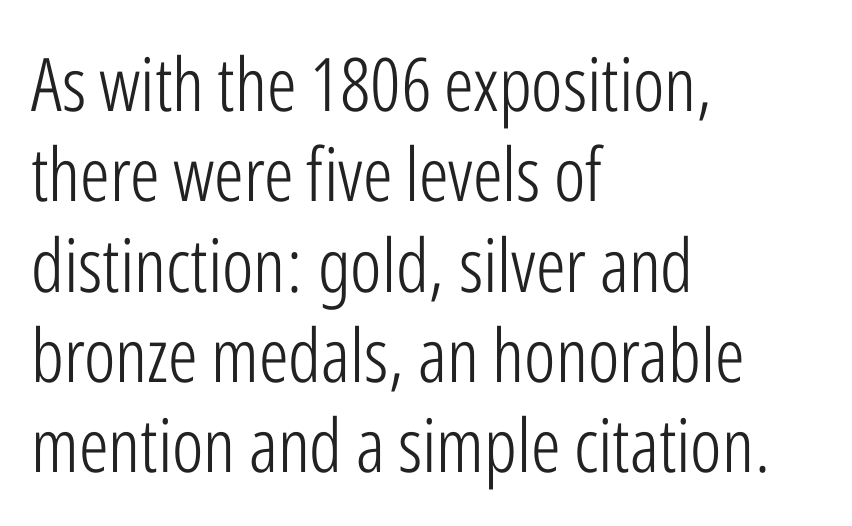
Q: Is the text bold? A: No.
Q: Is the text italic (slanted)? A: No, it is upright.
Q: Is the typeface a serif or a sans-serif typeface? A: Sans-serif.
Q: Is the text underlined? A: No.
Q: How is the paragraph aligned? A: Left-aligned.
Q: Is the spacing between letters normal or unusually wide? A: Normal.
Q: Width (condensed, normal, or wide)? A: Condensed.
Q: Stroke contrast? A: Low.
Q: x-height? A: Medium.
Q: Monospaced? A: No.
